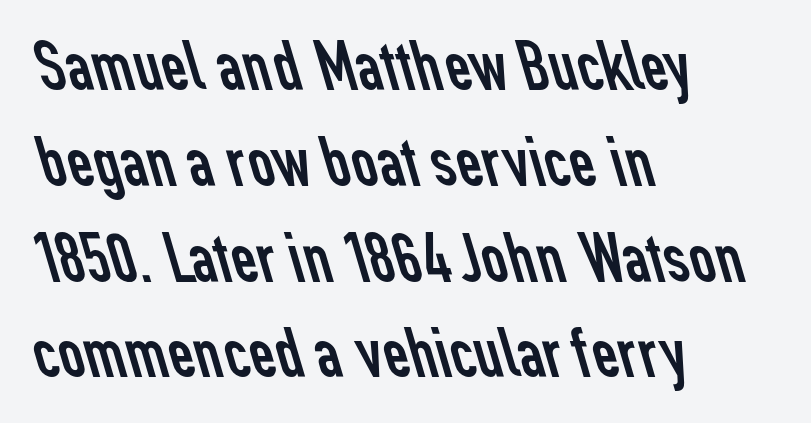
Note the varied advance widths — an 'i' is clearly narrower than an 'm'. There is no visible air inserted between adjacent glyphs. Notice how the passage keeps a crisp vertical edge on the left only. Check where the strokes stop: nothing finishes them off — pure sans.
